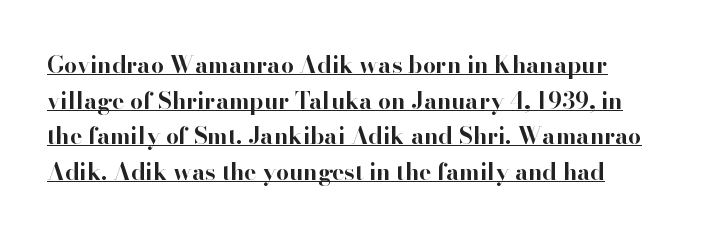
{"italic": "no", "bold": "yes", "underline": "yes", "line_spacing": "normal", "line_spacing_ratio": 1.55, "letter_spacing": "normal", "letter_spacing_em": 0.0, "glyph_px": 23}
